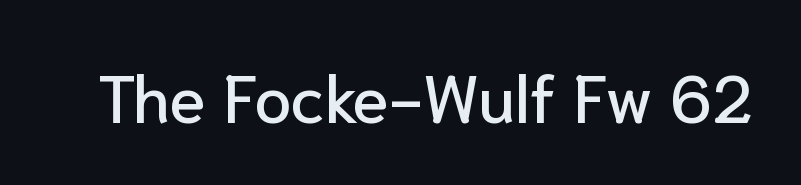
{"serif": "no", "italic": "no", "width": "normal", "stroke_contrast": "low", "x_height": "medium", "monospaced": "no", "underline": "no", "letter_spacing": "normal", "letter_spacing_em": 0.0, "glyph_px": 67}
